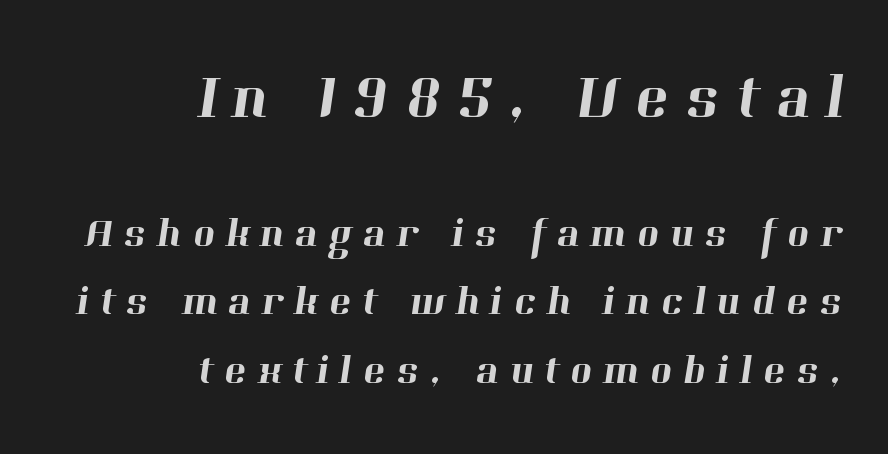
Q: Is the typeface a serif or a sans-serif typeface? A: Serif.
Q: Is the text underlined? A: No.
Q: How is the paragraph aligned? A: Right-aligned.
Q: Is the spacing between letters normal or unusually wide? A: Unusually wide.
Q: Is the spacing between lines tight, normal or loose? A: Normal.
Q: Which block of text is set in a larger size, the first (top) or the second (bottom)? A: The first (top) one.
Q: Width (condensed, normal, or wide)? A: Normal.
Q: Stroke contrast? A: High.
Q: x-height? A: Medium.
Q: Monospaced? A: No.
